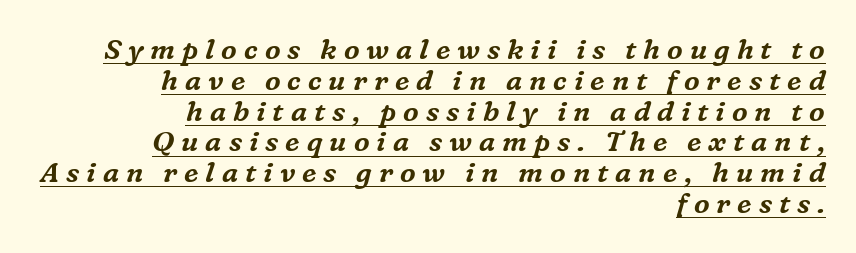
The image shows 28 px serif type, italic (leaning right); set right-aligned, tight line spacing (1.1x), unusually wide letter spacing (+0.25 em), underlined; medium stroke contrast and a medium x-height.
